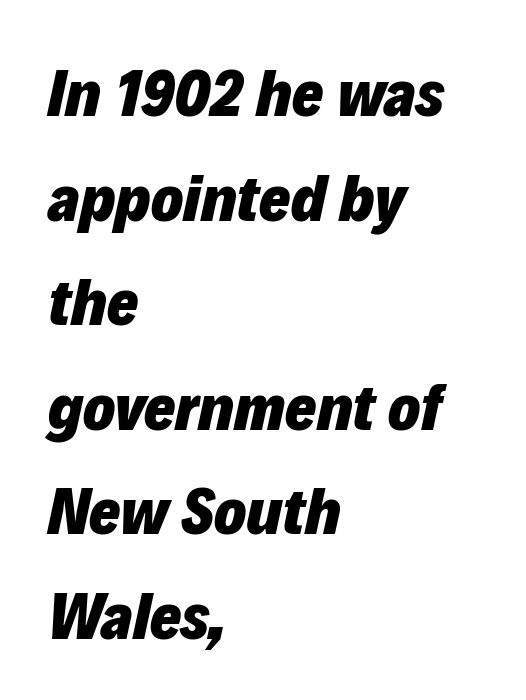
{"italic": "yes", "lean": "right", "slant_degrees": 12, "bold": "yes", "weight": "heavy", "width": "normal", "stroke_contrast": "low", "x_height": "medium", "monospaced": "no", "underline": "no", "align": "left", "line_spacing": "normal", "line_spacing_ratio": 1.56, "letter_spacing": "normal", "letter_spacing_em": 0.0, "glyph_px": 67}
